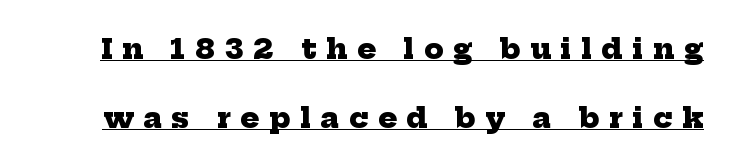
Strokes here are thick enough to call this a true bold. The line-height multiplier appears high, well above default. A typesetter would call this heavily tracked-out type. Do the characters align in a grid? No, the font is proportional. Is there an underline? Yes — a line sits under the letters.
